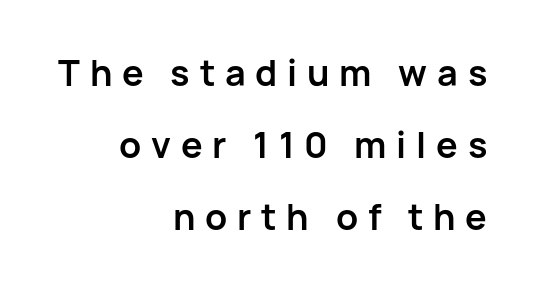
{"serif": "no", "italic": "no", "bold": "yes", "weight": "semibold", "width": "normal", "stroke_contrast": "low", "x_height": "medium", "monospaced": "no", "underline": "no", "align": "right", "line_spacing": "loose", "line_spacing_ratio": 2.0, "letter_spacing": "wide", "letter_spacing_em": 0.27, "glyph_px": 36}
